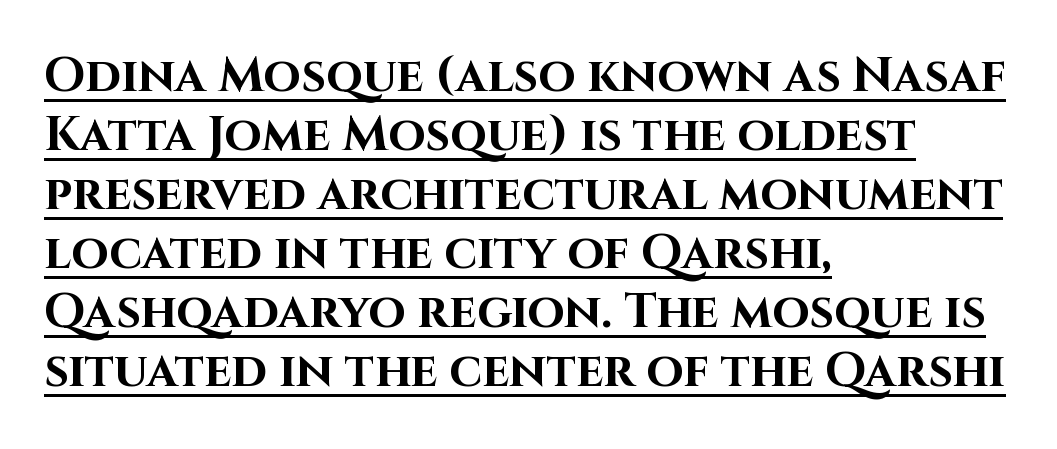
Unlike a traditional serif, this face leaves its strokes unadorned. This sample is left-justified, so line endings fall wherever the words run out. Look at the stroke-to-counter ratio: heavy, a bold. Unlike italic type, these characters show no tilt at all. Spacing between characters is what you'd get straight out of the box. Does a line run under the words? Yes, clearly.
